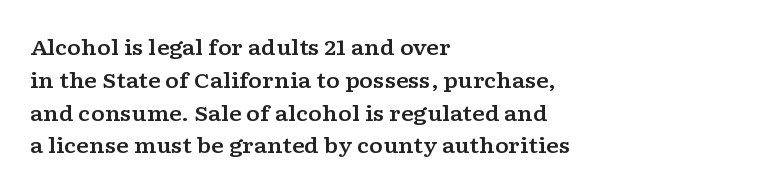
{"italic": "no", "underline": "no", "align": "left", "line_spacing": "normal", "line_spacing_ratio": 1.56, "letter_spacing": "normal", "letter_spacing_em": 0.0, "glyph_px": 21}
